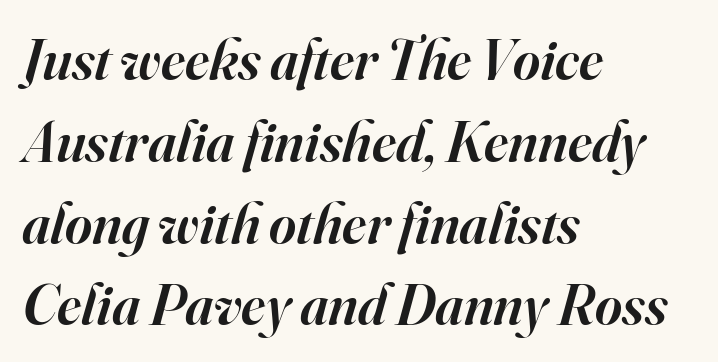
{"serif": "yes", "italic": "yes", "lean": "right", "slant_degrees": 16, "bold": "semi", "weight": "semibold", "width": "normal", "stroke_contrast": "high", "x_height": "small", "monospaced": "no", "underline": "no", "align": "left", "line_spacing": "normal", "line_spacing_ratio": 1.41, "letter_spacing": "normal", "letter_spacing_em": 0.0, "glyph_px": 58}
